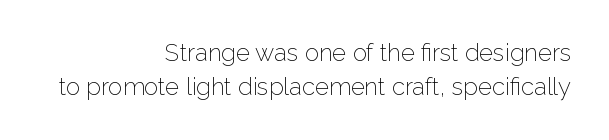
The image shows 24 px text type, upright; set right-aligned, normal line spacing (1.42x), normal letter spacing, not underlined.
